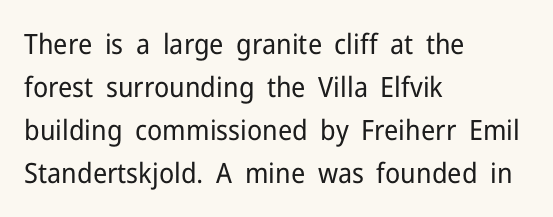
{"serif": "no", "italic": "no", "bold": "no", "weight": "regular", "width": "normal", "stroke_contrast": "low", "x_height": "medium", "monospaced": "no", "underline": "no", "align": "left", "line_spacing": "normal", "line_spacing_ratio": 1.54, "letter_spacing": "normal", "letter_spacing_em": 0.0, "glyph_px": 28}
